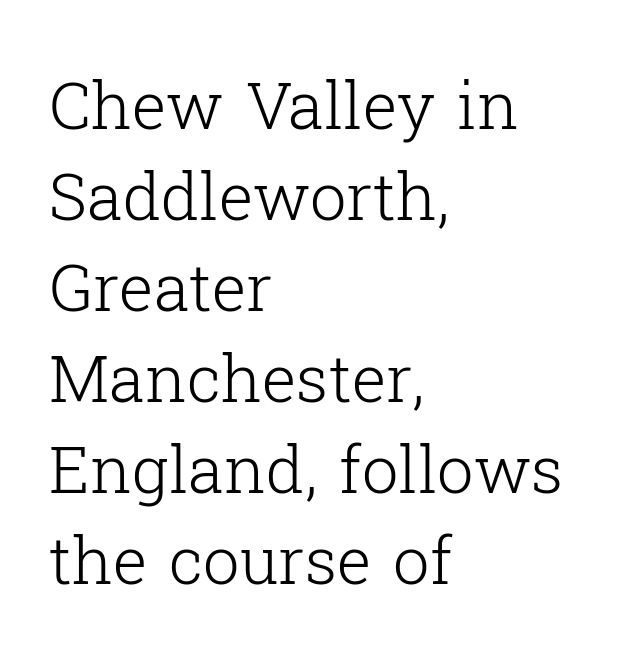
The space directly below the letters is spotless. The face used here is proportionally spaced, like ordinary book or web type. The strokes are not fattened; the text isn't bold. The typeface chosen for these lines features serifs. The compositor pushed each line to the left boundary.
